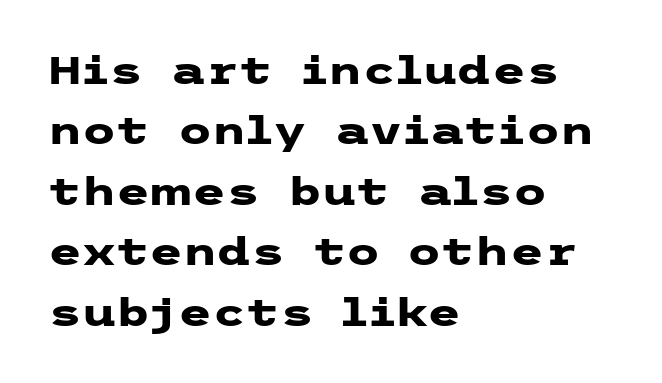
Q: Is the text bold? A: Yes.
Q: Is the text italic (slanted)? A: No, it is upright.
Q: Is the typeface a serif or a sans-serif typeface? A: Sans-serif.
Q: Is the text underlined? A: No.
Q: How is the paragraph aligned? A: Left-aligned.
Q: Is the spacing between letters normal or unusually wide? A: Normal.
Q: Is the spacing between lines tight, normal or loose? A: Normal.
Q: Width (condensed, normal, or wide)? A: Wide.
Q: Stroke contrast? A: Low.
Q: x-height? A: Medium.
